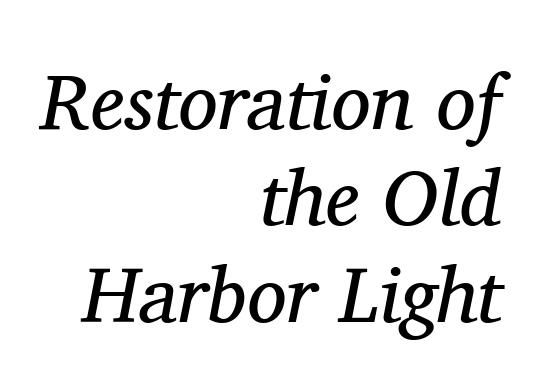
The weight would be labelled regular, book, light, or lighter still. Typographically, this falls in the serif category. Is this a fixed-width face? No — the glyphs have proportional, varying widths. Students, note that the glyphs here touch the page at normal intervals.
